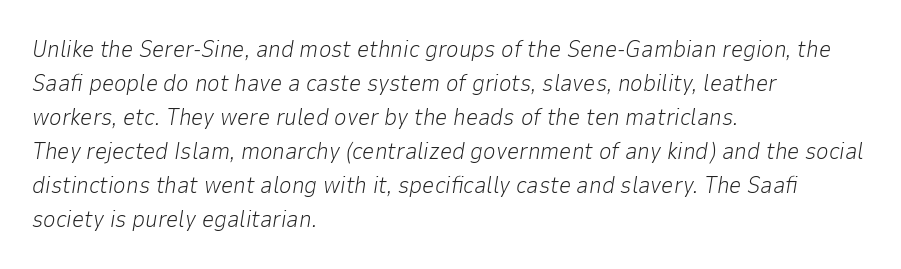
Unbolded letterforms with no extra heft. Observe the ordinary spacing: letters are neighbours, not strangers. One-word summary of the alignment: left. These lines were composed using italics.
